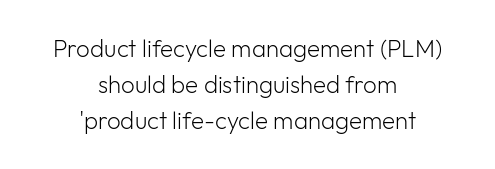
The image shows 24 px text type, upright; set centered, normal line spacing (1.49x), normal letter spacing, not underlined.
